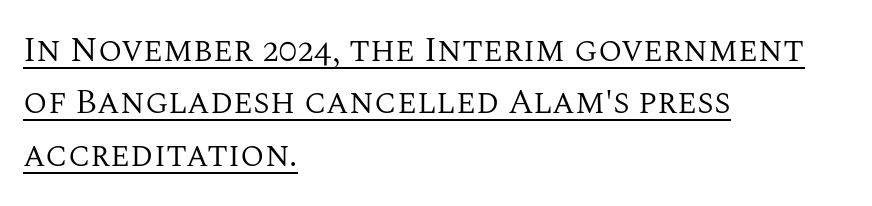
The image shows 35 px regular-weight serif type, upright; set left-aligned, normal line spacing (1.5x), normal letter spacing, underlined; medium stroke contrast and a large x-height.
